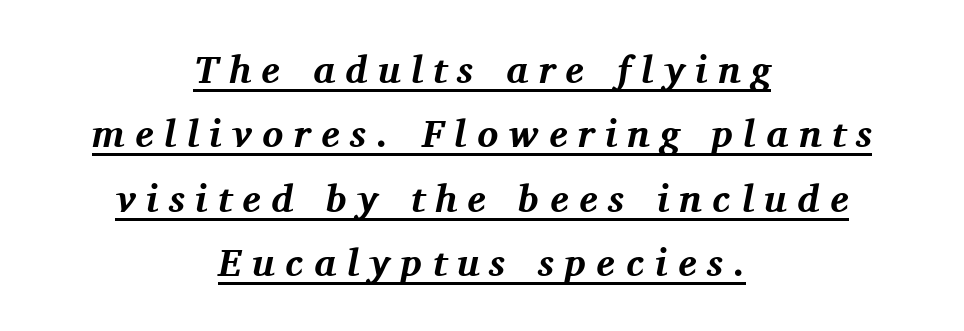
The image shows 39 px bold serif type, italic (leaning right); set centered, normal line spacing (1.65x), unusually wide letter spacing (+0.27 em), underlined; medium stroke contrast and a medium x-height.
